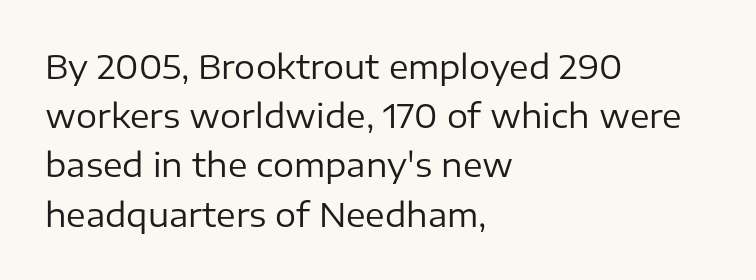
Q: Is the text bold? A: No.
Q: Is the text italic (slanted)? A: No, it is upright.
Q: Is the typeface a serif or a sans-serif typeface? A: Sans-serif.
Q: Is the text underlined? A: No.
Q: How is the paragraph aligned? A: Left-aligned.
Q: Is the spacing between letters normal or unusually wide? A: Normal.
Q: Is the spacing between lines tight, normal or loose? A: Normal.
Q: Width (condensed, normal, or wide)? A: Normal.
Q: Stroke contrast? A: Low.
Q: x-height? A: Medium.
Q: Monospaced? A: No.
